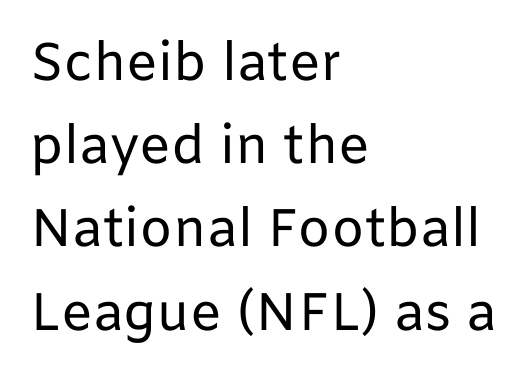
Q: Is the text bold? A: No.
Q: Is the text italic (slanted)? A: No, it is upright.
Q: Is the typeface a serif or a sans-serif typeface? A: Sans-serif.
Q: Is the text underlined? A: No.
Q: How is the paragraph aligned? A: Left-aligned.
Q: Is the spacing between letters normal or unusually wide? A: Normal.
Q: Is the spacing between lines tight, normal or loose? A: Normal.
Q: Width (condensed, normal, or wide)? A: Normal.
Q: Stroke contrast? A: Low.
Q: x-height? A: Medium.
Q: Monospaced? A: No.
